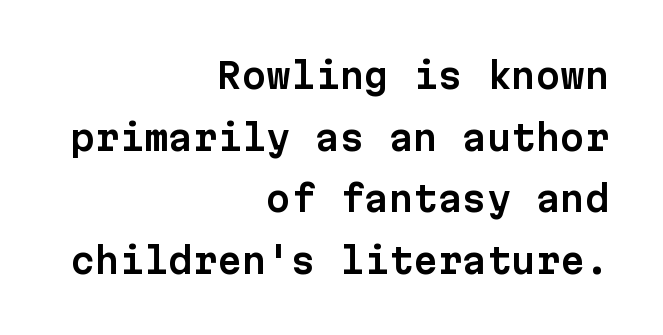
Observe the absence of serifs on each vertical stroke in this sample. The type is set solid horizontally, with unmodified tracking. Every stem runs plumb, perpendicular to the baseline. Nobody drew a line under any word here. The rag falls on the left side of this text block. Each letter, wide or thin by design, is forced into the same width here.
